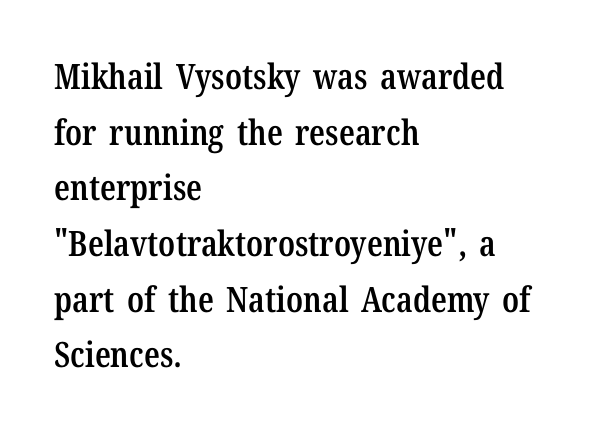
{"serif": "yes", "italic": "no", "bold": "semi", "weight": "semibold", "width": "condensed", "stroke_contrast": "low", "x_height": "medium", "monospaced": "no", "underline": "no", "align": "left", "line_spacing": "normal", "line_spacing_ratio": 1.59, "letter_spacing": "normal", "letter_spacing_em": 0.0, "glyph_px": 35}
